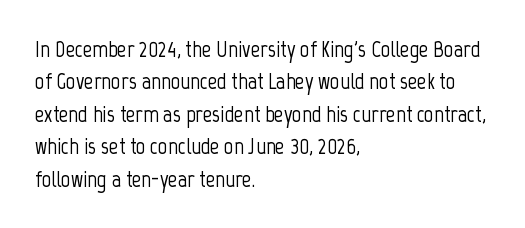
Q: Is the text italic (slanted)? A: No, it is upright.
Q: Is the text underlined? A: No.
Q: How is the paragraph aligned? A: Left-aligned.
Q: Is the spacing between letters normal or unusually wide? A: Normal.
Q: Is the spacing between lines tight, normal or loose? A: Normal.
